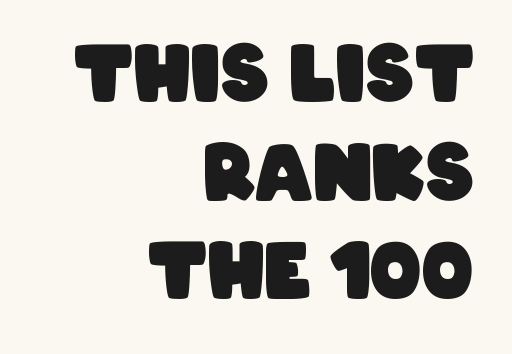
{"serif": "no", "bold": "yes", "weight": "heavy", "width": "condensed", "stroke_contrast": "low", "x_height": "large", "monospaced": "no", "underline": "no", "align": "right", "line_spacing": "normal", "line_spacing_ratio": 1.28, "letter_spacing": "normal", "letter_spacing_em": 0.0, "glyph_px": 77}
